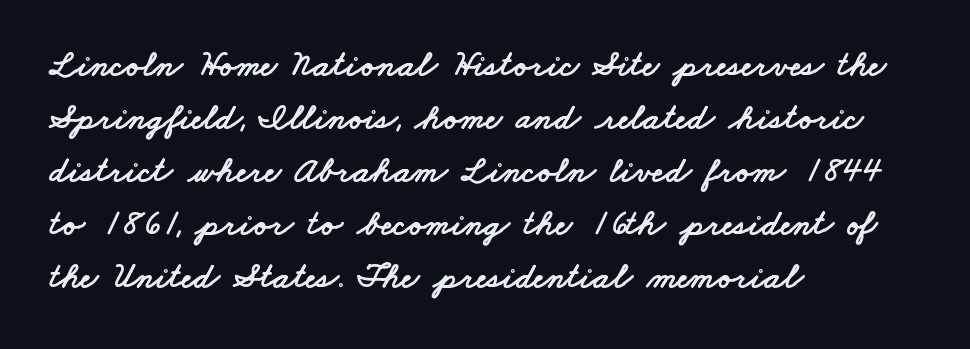
No feet cap the strokes, marking this as sans-serif type. A normal amount of white space separates one row of letters from the next. No word sits above an underline. Caption: standard tracking, unaltered.
